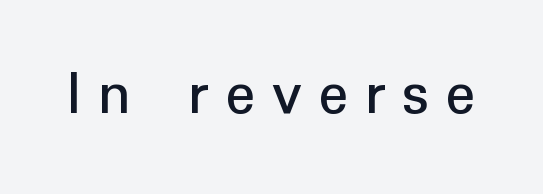
The image shows 64 px regular-weight sans-serif type, upright; set unusually wide letter spacing (+0.25 em), not underlined; low stroke contrast and a medium x-height.
